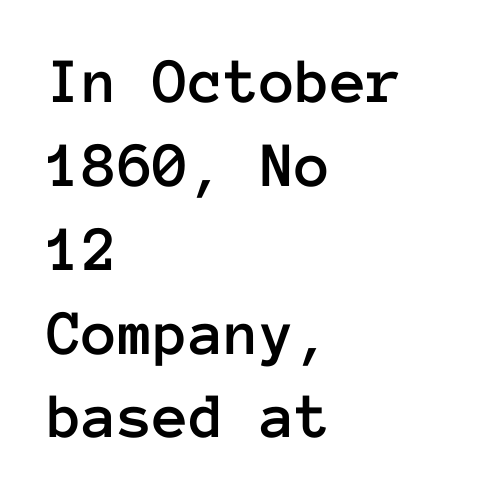
Q: Is the text italic (slanted)? A: No, it is upright.
Q: Is the text underlined? A: No.
Q: How is the paragraph aligned? A: Left-aligned.
Q: Is the spacing between letters normal or unusually wide? A: Normal.
Q: Is the spacing between lines tight, normal or loose? A: Normal.
Q: Width (condensed, normal, or wide)? A: Normal.
Q: Stroke contrast? A: Low.
Q: x-height? A: Medium.
Q: Monospaced? A: Yes.
